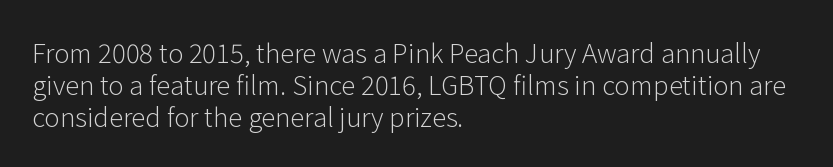
The passage shown is not underscored anywhere. Words appear dense and cohesive because spacing is normal. Alignment: flush left. Unlike italic type, these characters show no tilt at all.
